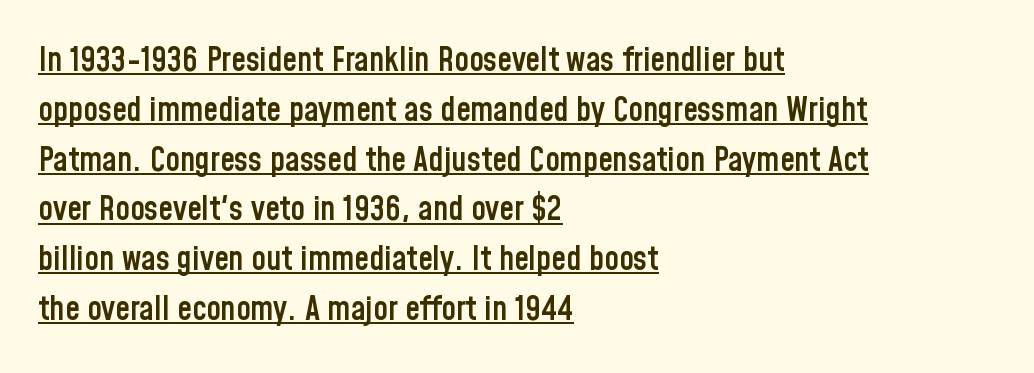
Q: Is the text bold? A: Semi-bold.
Q: Is the text italic (slanted)? A: No, it is upright.
Q: Is the typeface a serif or a sans-serif typeface? A: Sans-serif.
Q: Is the text underlined? A: Yes.
Q: How is the paragraph aligned? A: Left-aligned.
Q: Is the spacing between letters normal or unusually wide? A: Normal.
Q: Is the spacing between lines tight, normal or loose? A: Normal.
Q: Width (condensed, normal, or wide)? A: Condensed.
Q: Stroke contrast? A: Low.
Q: x-height? A: Medium.
Q: Monospaced? A: No.
